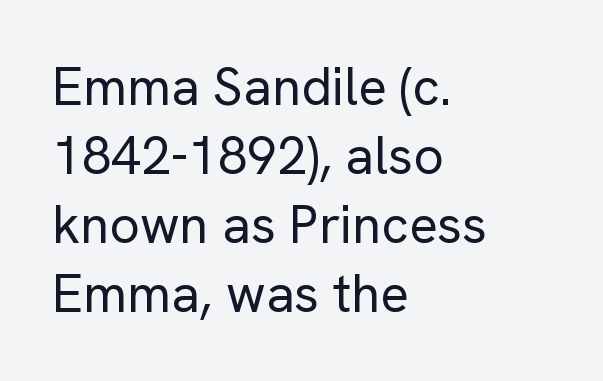
{"serif": "no", "italic": "no", "bold": "no", "weight": "regular", "width": "normal", "stroke_contrast": "low", "x_height": "medium", "monospaced": "no", "underline": "no", "align": "left", "line_spacing": "normal", "line_spacing_ratio": 1.3, "letter_spacing": "normal", "letter_spacing_em": 0.0, "glyph_px": 53}
